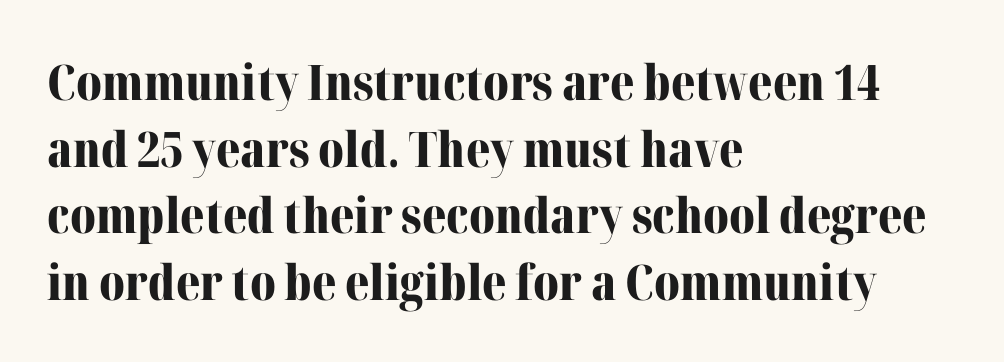
The image shows 49 px bold serif type, upright; set left-aligned, normal line spacing (1.36x), normal letter spacing, not underlined; medium stroke contrast and a medium x-height.
